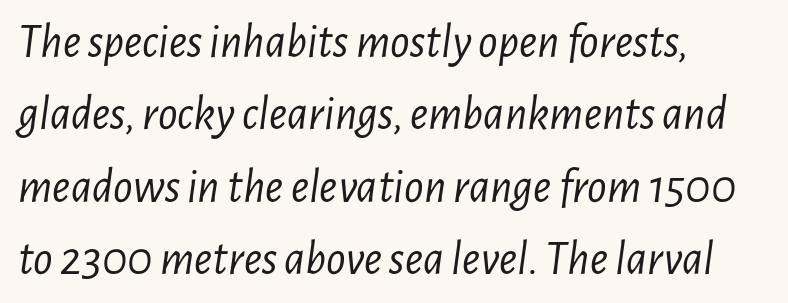
The rendering uses a moderate line-height, typical for paragraphs. The letters look calm and open, with moderate or lighter stems. A typesetter would call this proportional, since set widths differ per character. Descenders hang freely into open space.
